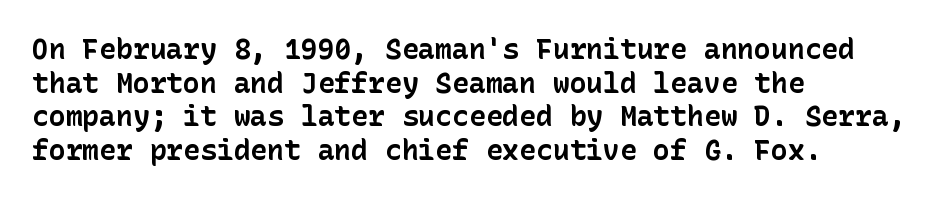
Short note: letters normally spaced. Check the space under the baseline: it is left empty. Stroke terminals: plain, sans-serif. Strokes here are thick enough to call this a true bold. Quick note: not italic, upright.
